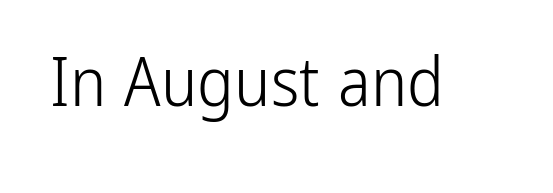
Q: Is the text bold? A: No.
Q: Is the text italic (slanted)? A: No, it is upright.
Q: Is the typeface a serif or a sans-serif typeface? A: Sans-serif.
Q: Is the text underlined? A: No.
Q: Is the spacing between letters normal or unusually wide? A: Normal.
Q: Width (condensed, normal, or wide)? A: Condensed.
Q: Stroke contrast? A: Low.
Q: x-height? A: Medium.
Q: Monospaced? A: No.
